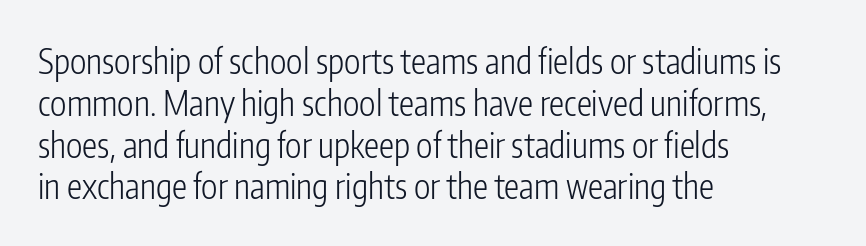
Q: Is the text bold? A: No.
Q: Is the text italic (slanted)? A: No, it is upright.
Q: Is the typeface a serif or a sans-serif typeface? A: Sans-serif.
Q: Is the text underlined? A: No.
Q: How is the paragraph aligned? A: Left-aligned.
Q: Is the spacing between letters normal or unusually wide? A: Normal.
Q: Width (condensed, normal, or wide)? A: Condensed.
Q: Stroke contrast? A: Low.
Q: x-height? A: Medium.
Q: Monospaced? A: No.
